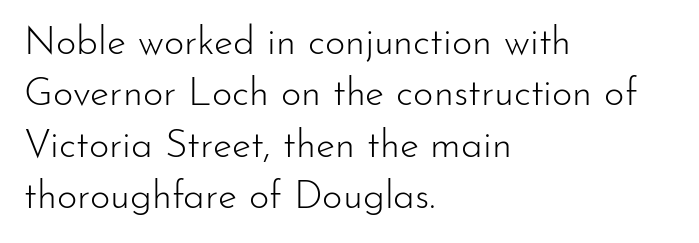
{"serif": "no", "italic": "no", "bold": "no", "weight": "light", "width": "normal", "stroke_contrast": "low", "x_height": "small", "monospaced": "no", "underline": "no", "align": "left", "line_spacing": "normal", "line_spacing_ratio": 1.32, "letter_spacing": "normal", "letter_spacing_em": 0.0, "glyph_px": 39}
